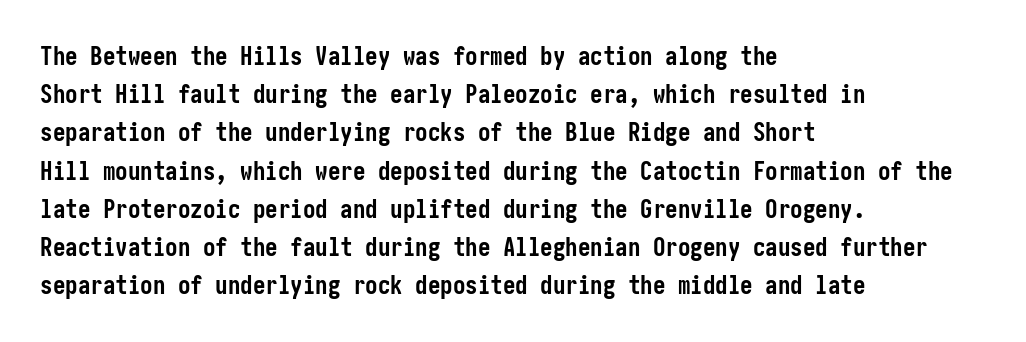
The image shows 25 px bold type, upright; set left-aligned, normal line spacing (1.53x), normal letter spacing, not underlined.
